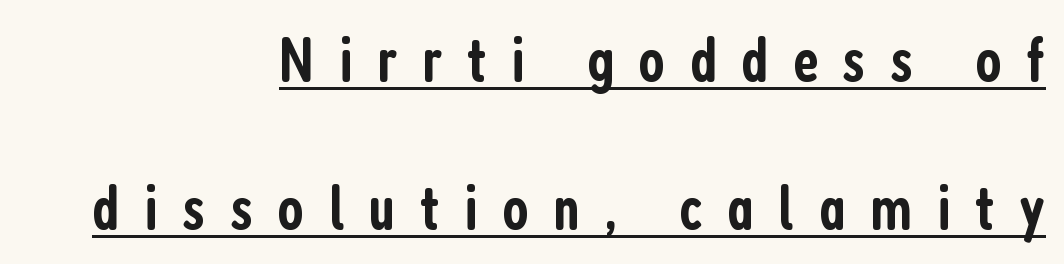
The image shows 63 px semibold, condensed sans-serif type, upright; set right-aligned, loose line spacing (2.35x), unusually wide letter spacing (+0.39 em), underlined; low stroke contrast and a medium x-height.
